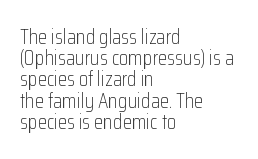
The image shows 21 px text type, upright; set left-aligned, tight line spacing (1.01x), normal letter spacing, not underlined.
